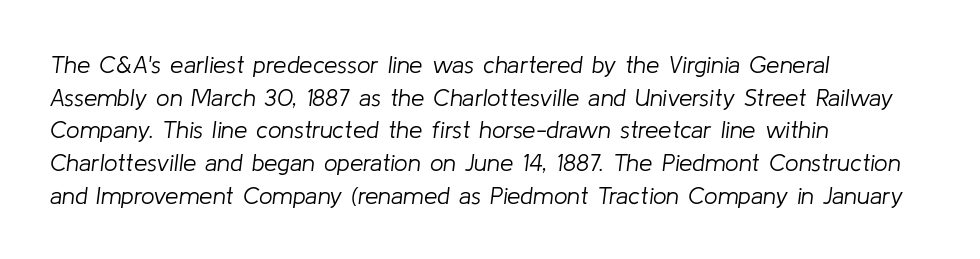
The image shows 24 px text type, italic (leaning right); set left-aligned, normal line spacing (1.36x), normal letter spacing, not underlined.
